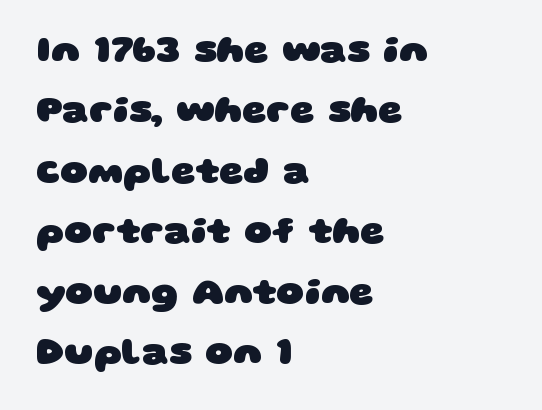
Q: Is the text bold? A: Yes.
Q: Is the typeface a serif or a sans-serif typeface? A: Sans-serif.
Q: Is the text underlined? A: No.
Q: How is the paragraph aligned? A: Left-aligned.
Q: Is the spacing between letters normal or unusually wide? A: Normal.
Q: Is the spacing between lines tight, normal or loose? A: Normal.
Q: Width (condensed, normal, or wide)? A: Wide.
Q: Stroke contrast? A: Low.
Q: x-height? A: Large.
Q: Monospaced? A: No.
